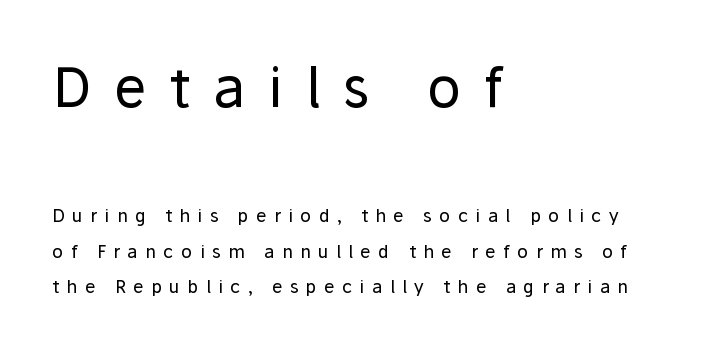
The rendering uses a large line-height, opening up the rows. The compositor pushed each line to the left boundary. Quick note: not italic, upright. Inter-character spacing is expanded well beyond the font's built-in metrics. Stroke mass is kept to a normal reading level or below.
